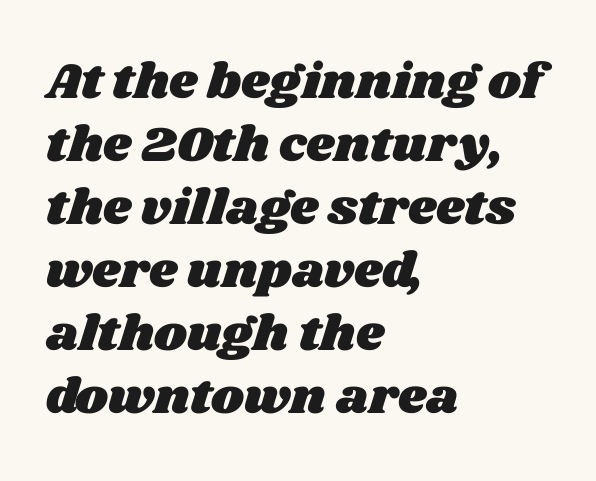
The image shows 50 px wide type; set left-aligned, normal line spacing (1.26x), normal letter spacing, not underlined; medium stroke contrast and a large x-height.
